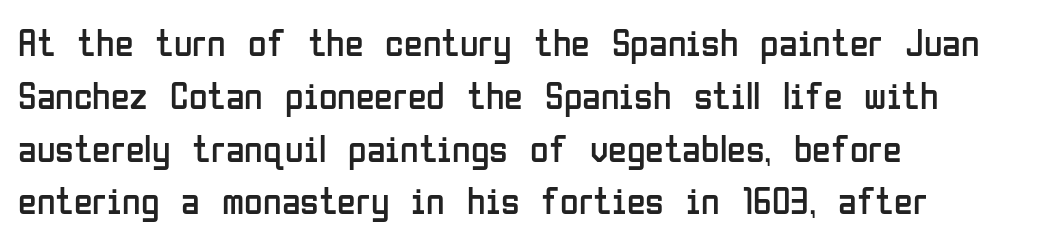
The image shows 38 px regular-weight, condensed sans-serif type, upright; set left-aligned, normal line spacing (1.39x), normal letter spacing, not underlined; low stroke contrast and a medium x-height.
